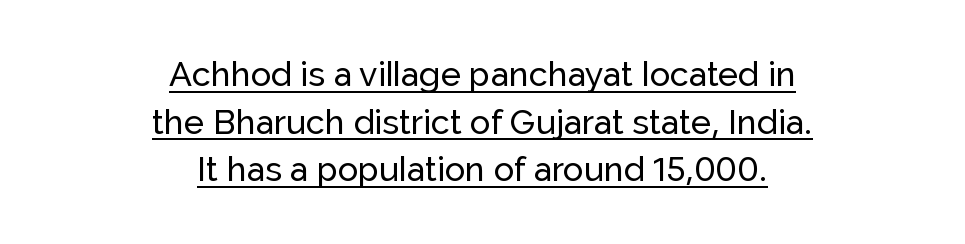
The image shows 34 px sans-serif type, upright; set centered, normal line spacing (1.4x), normal letter spacing, underlined; low stroke contrast and a medium x-height.
